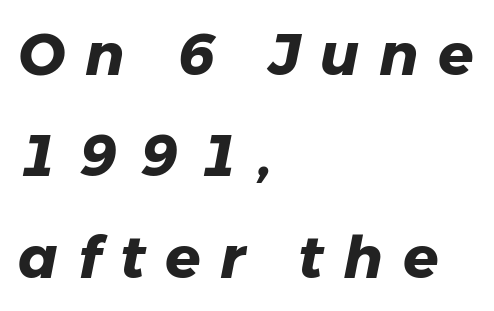
Underlining? Definitely not there. What stands out about the letter spacing? Its width — letters are far apart. This sample has the flowing, uneven cadence of proportional lettering. The typography opts for an oblique posture over an upright one.
